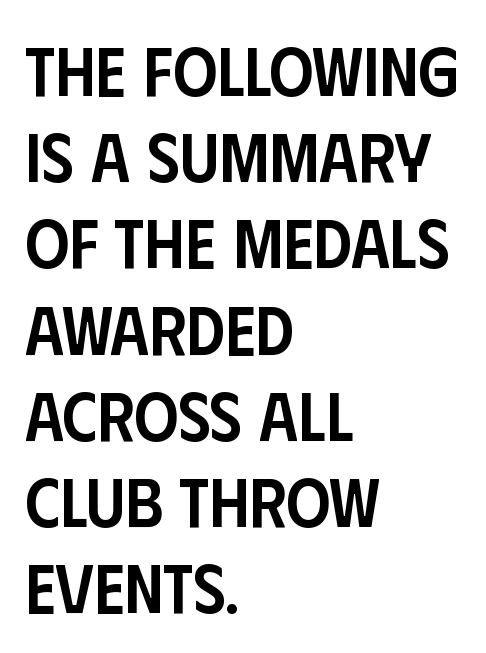
The image shows 69 px semibold, condensed sans-serif type, upright; set left-aligned, normal line spacing (1.25x), normal letter spacing, not underlined; low stroke contrast and a large x-height.
